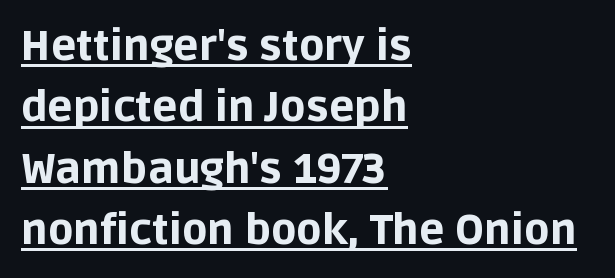
Students, note that the glyphs here touch the page at normal intervals. Ordinary non-slanted type is in use. Every word sits above its own underline. Character widths vary here, with narrow letters taking less room than wide ones.
